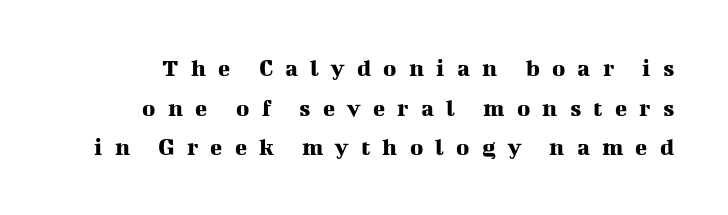
The leading is moderate, giving the passage an even texture. The type sits square on the baseline with zero lean. The passage shown has open, widely tracked lettering throughout. The space directly below the letters is spotless.
